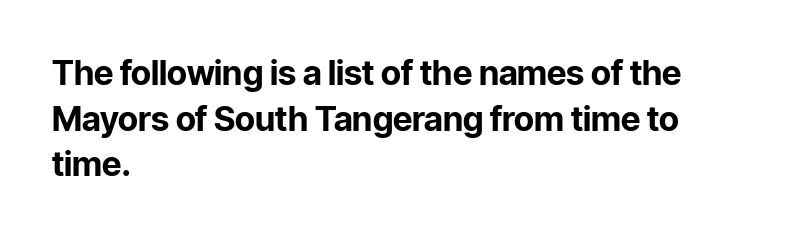
Q: Is the text bold? A: Yes.
Q: Is the text italic (slanted)? A: No, it is upright.
Q: Is the typeface a serif or a sans-serif typeface? A: Sans-serif.
Q: Is the text underlined? A: No.
Q: How is the paragraph aligned? A: Left-aligned.
Q: Is the spacing between letters normal or unusually wide? A: Normal.
Q: Is the spacing between lines tight, normal or loose? A: Normal.
Q: Width (condensed, normal, or wide)? A: Normal.
Q: Stroke contrast? A: Low.
Q: x-height? A: Medium.
Q: Monospaced? A: No.
